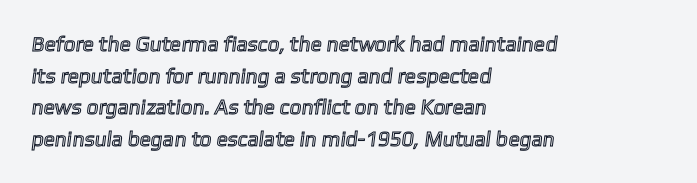
Q: Is the text underlined? A: No.
Q: How is the paragraph aligned? A: Left-aligned.
Q: Is the spacing between letters normal or unusually wide? A: Normal.
Q: Is the spacing between lines tight, normal or loose? A: Normal.
